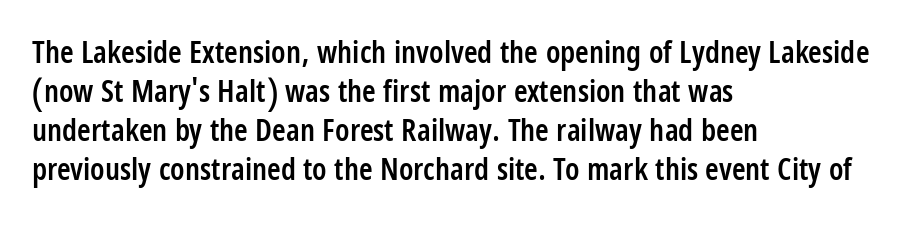
The image shows 31 px semibold, condensed sans-serif type, upright; set left-aligned, normal line spacing (1.26x), normal letter spacing, not underlined; low stroke contrast and a large x-height.
